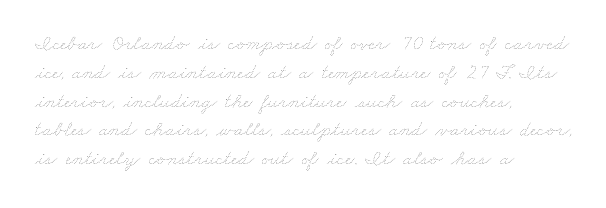
The vertical gap from one line to the next is medium. This rendering leaves character spacing at its baseline value. These glyphs show unthickened strokes, regular width or finer. Is the block centered? No — it sits flush against the left margin.
